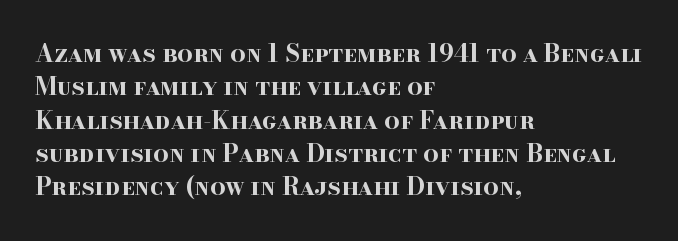
{"italic": "no", "bold": "yes", "underline": "no", "align": "left", "line_spacing": "normal", "line_spacing_ratio": 1.39, "letter_spacing": "normal", "letter_spacing_em": 0.0, "glyph_px": 24}
